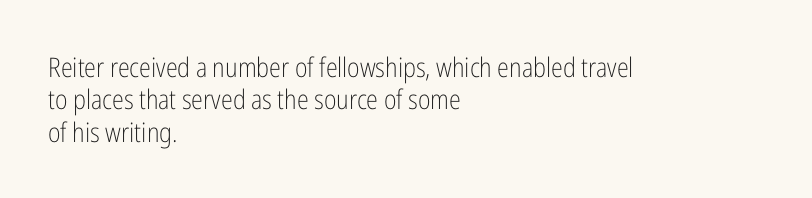
{"italic": "no", "bold": "no", "underline": "no", "align": "left", "line_spacing_ratio": 1.2, "letter_spacing": "normal", "letter_spacing_em": 0.0, "glyph_px": 27}
